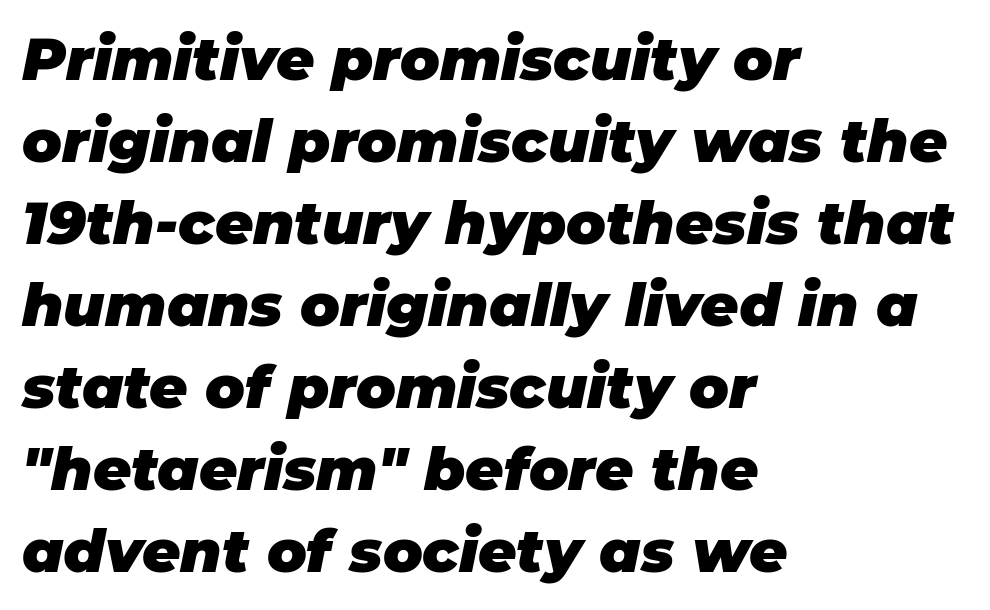
The lines are quadded left. Caption: standard tracking, unaltered. Regarding leading, the lines here are spaced in the standard way. A dark, heavy texture on the line: the type is bold. The passage shown is not underscored anywhere. The rendering applies a slant to the glyphs.
